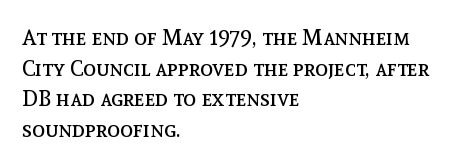
Here the glyphs are tracked normally, forming tight word shapes. This sample keeps an unexceptional amount of space between lines. Every character sits straight up, as roman type does. Each stroke keeps to a modest, everyday thickness or less. This rendering uses left alignment, leaving the right contour irregular. Descenders are the only things crossing below the line.
